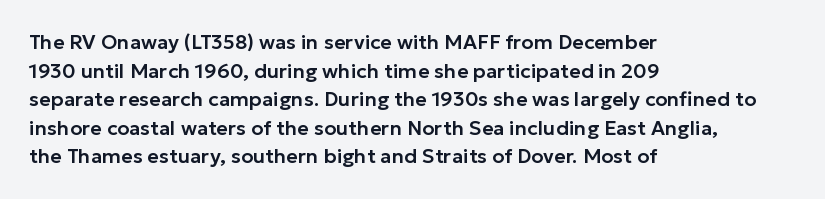
Every character sits straight up, as roman type does. The glyphs are unaccompanied by any horizontal stroke below them. Normally led — the rows are evenly, conventionally spaced. If you drew a ruler down the left edge, every line would touch it. The type is set solid horizontally, with unmodified tracking.
